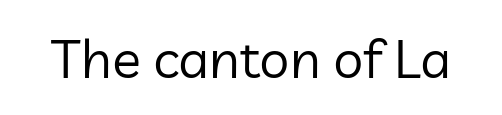
I'd call this a sans setting — the letters go barefoot. You could not count columns in this text — the font is proportionally spaced. No italicization has been applied; the sample stays upright. Is the stroke heavy? The answer is a plain regular-or-lighter.
